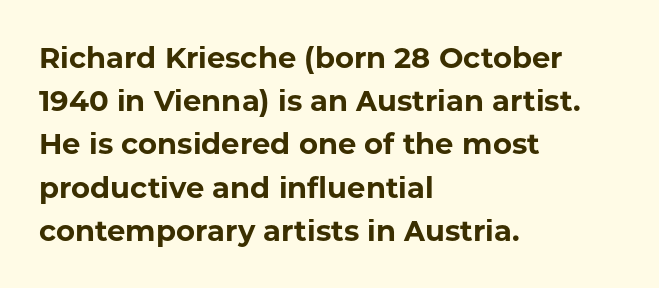
{"serif": "no", "italic": "no", "bold": "yes", "weight": "bold", "width": "normal", "stroke_contrast": "low", "x_height": "medium", "monospaced": "no", "underline": "no", "align": "left", "line_spacing": "normal", "line_spacing_ratio": 1.49, "letter_spacing": "normal", "letter_spacing_em": 0.0, "glyph_px": 29}
